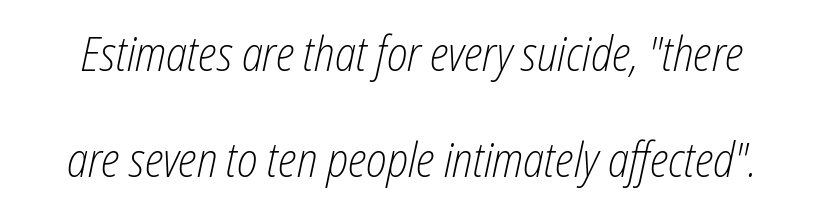
Q: Is the text bold? A: No.
Q: Is the text italic (slanted)? A: Yes, it leans right by about 12 degrees.
Q: Is the text underlined? A: No.
Q: Is the spacing between letters normal or unusually wide? A: Normal.
Q: Is the spacing between lines tight, normal or loose? A: Loose.
Q: Width (condensed, normal, or wide)? A: Condensed.
Q: Stroke contrast? A: Low.
Q: x-height? A: Medium.
Q: Monospaced? A: No.
